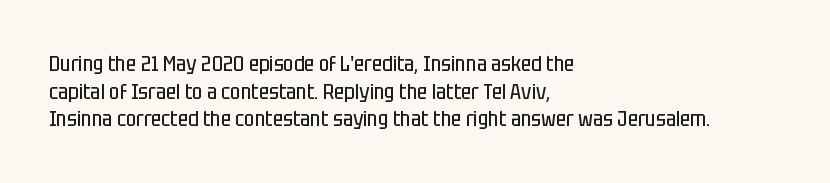
{"italic": "no", "bold": "no", "underline": "no", "align": "left", "line_spacing": "normal", "line_spacing_ratio": 1.26, "letter_spacing": "normal", "letter_spacing_em": 0.0, "glyph_px": 22}
